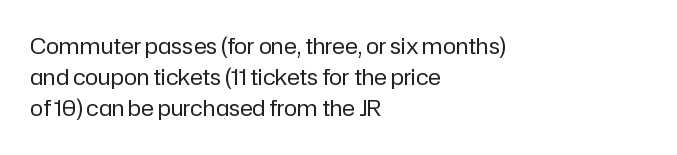
The image shows 22 px text type, upright; set left-aligned, normal line spacing (1.41x), normal letter spacing, not underlined.
